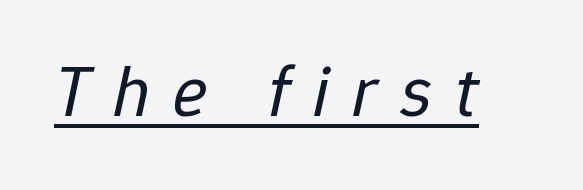
Q: Is the text bold? A: No.
Q: Is the text italic (slanted)? A: Yes, it leans right by about 12 degrees.
Q: Is the text underlined? A: Yes.
Q: Is the spacing between letters normal or unusually wide? A: Unusually wide.
Q: Width (condensed, normal, or wide)? A: Normal.
Q: Stroke contrast? A: Low.
Q: x-height? A: Medium.
Q: Monospaced? A: No.
